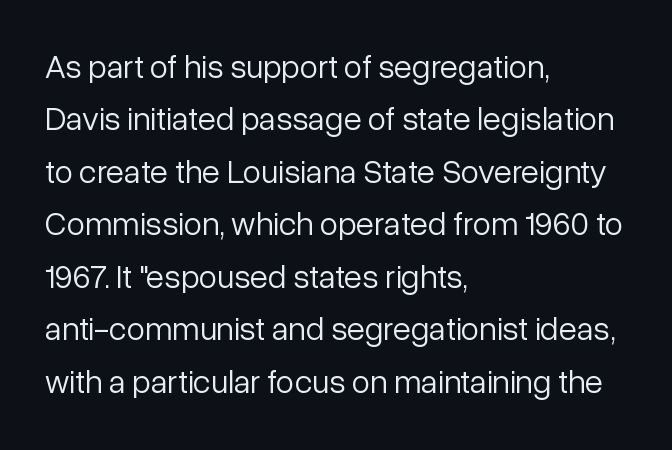
{"serif": "no", "italic": "no", "bold": "no", "weight": "light", "width": "normal", "stroke_contrast": "low", "x_height": "medium", "monospaced": "no", "underline": "no", "align": "left", "line_spacing": "normal", "line_spacing_ratio": 1.59, "letter_spacing": "normal", "letter_spacing_em": 0.0, "glyph_px": 33}
